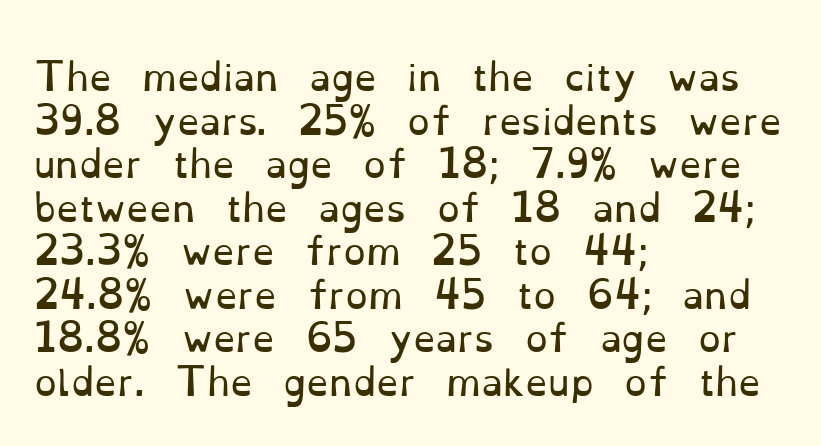
The image shows 36 px regular-weight serif type, upright; set left-aligned, line spacing 1.21x, normal letter spacing, not underlined; low stroke contrast and a small x-height.
